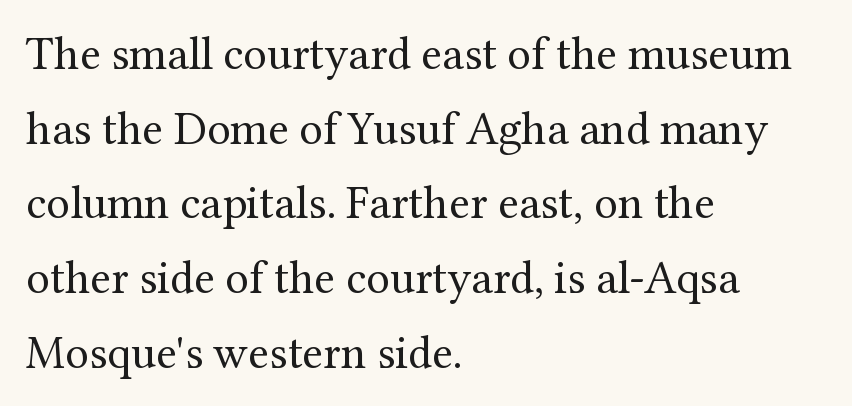
{"serif": "yes", "italic": "no", "bold": "no", "weight": "regular", "width": "normal", "stroke_contrast": "medium", "x_height": "medium", "monospaced": "no", "underline": "no", "align": "left", "line_spacing": "normal", "line_spacing_ratio": 1.59, "letter_spacing": "normal", "letter_spacing_em": 0.0, "glyph_px": 47}
